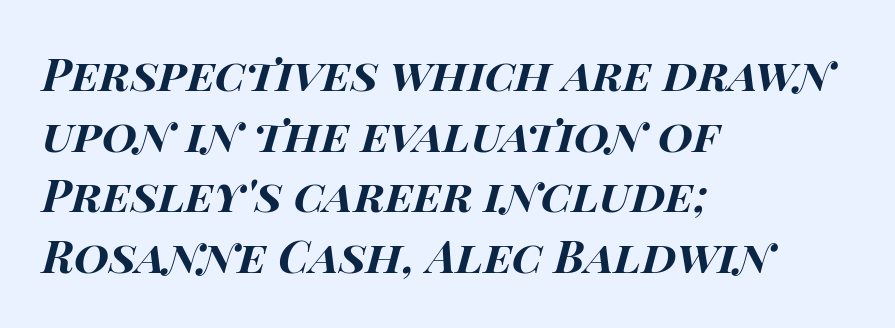
{"italic": "yes", "lean": "right", "slant_degrees": 15, "bold": "yes", "weight": "bold", "width": "wide", "stroke_contrast": "high", "x_height": "large", "monospaced": "no", "underline": "no", "align": "left", "line_spacing": "normal", "line_spacing_ratio": 1.35, "letter_spacing": "normal", "letter_spacing_em": 0.0, "glyph_px": 45}
